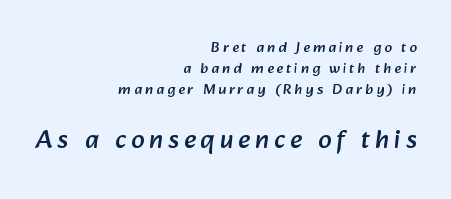
{"underline": "no", "align": "right", "line_spacing": "normal", "line_spacing_ratio": 1.4, "letter_spacing": "wide", "letter_spacing_em": 0.2, "larger_block": "second", "size_ratio": 1.73, "glyph_px": 26}
